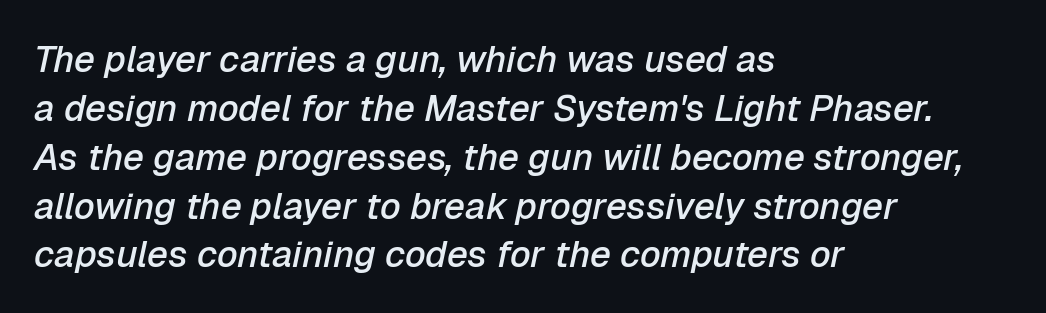
The lines sit at an ordinary, default distance from one another. This rendering features lettering with no underline. These lines carry some extra weight — a demibold, not a full bold. Each letter keeps its own natural width here, so spacing adapts to shape.
